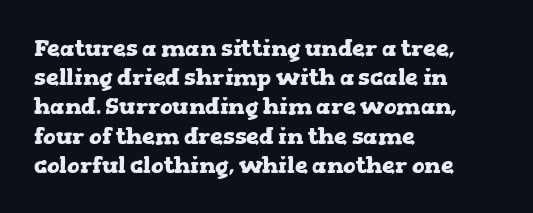
Is the block centered? No — it sits flush against the left margin. Strong, thick strokes mark this as bold type. Plain, unruled lines of type. Nothing unusual about the tracking: characters are spaced as the font intends. When letters stand straight like this, we call the style roman or upright. One glance says typical: line gaps are just what's usual.
